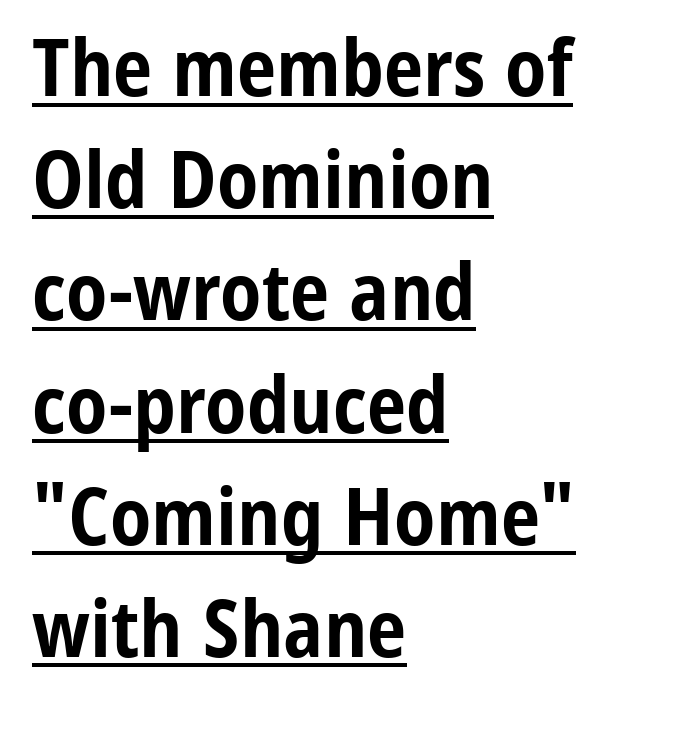
{"serif": "no", "italic": "no", "bold": "yes", "weight": "bold", "width": "condensed", "stroke_contrast": "low", "x_height": "medium", "monospaced": "no", "underline": "yes", "align": "left", "line_spacing": "normal", "line_spacing_ratio": 1.42, "letter_spacing": "normal", "letter_spacing_em": 0.0, "glyph_px": 79}
